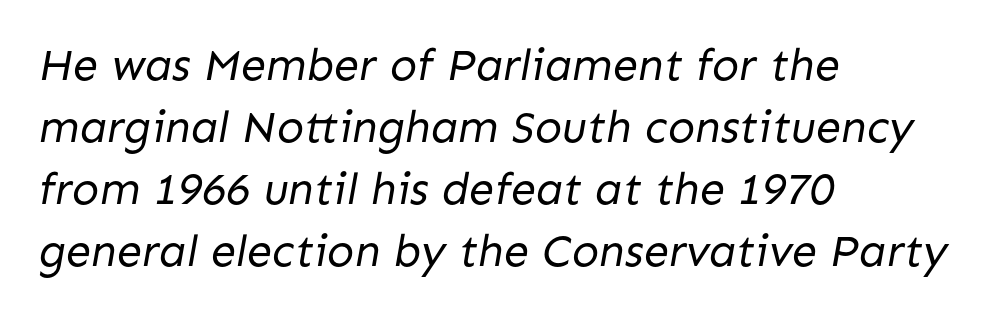
{"serif": "no", "bold": "no", "weight": "regular", "width": "normal", "stroke_contrast": "low", "x_height": "medium", "monospaced": "no", "underline": "no", "align": "left", "line_spacing": "normal", "line_spacing_ratio": 1.38, "letter_spacing": "normal", "letter_spacing_em": 0.0, "glyph_px": 45}
